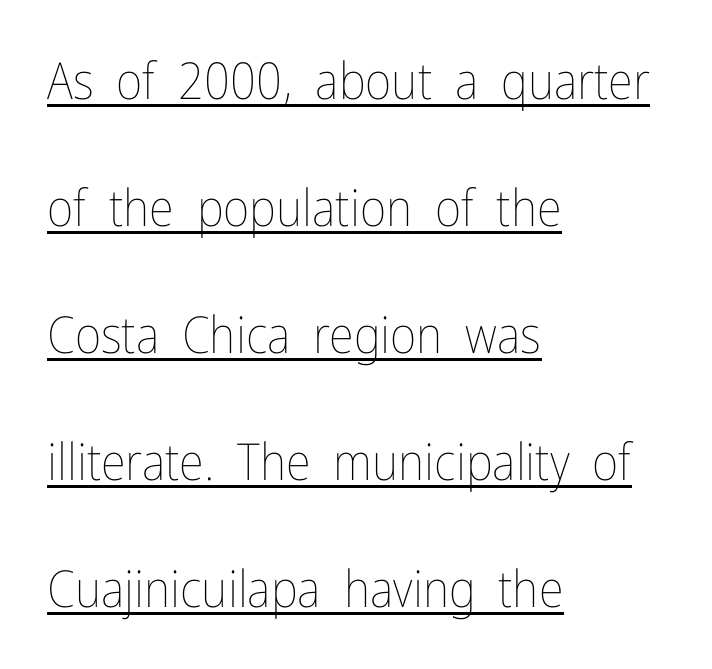
{"italic": "no", "bold": "no", "weight": "thin", "width": "condensed", "stroke_contrast": "low", "x_height": "medium", "monospaced": "no", "underline": "yes", "align": "left", "line_spacing": "loose", "line_spacing_ratio": 2.49, "letter_spacing": "normal", "letter_spacing_em": 0.0, "glyph_px": 51}
